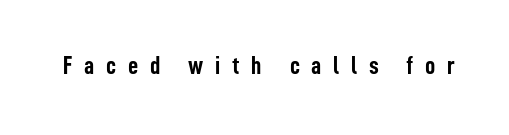
Q: Is the text bold? A: Yes.
Q: Is the text italic (slanted)? A: No, it is upright.
Q: Is the text underlined? A: No.
Q: Is the spacing between letters normal or unusually wide? A: Unusually wide.
